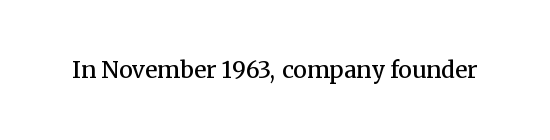
{"italic": "no", "bold": "semi", "underline": "no", "letter_spacing": "normal", "letter_spacing_em": 0.0, "glyph_px": 23}
